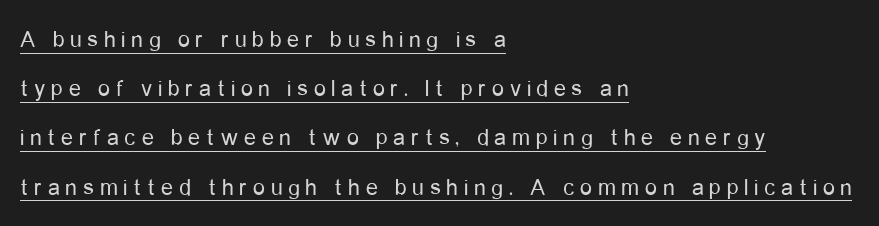
{"italic": "no", "bold": "no", "underline": "yes", "align": "left", "line_spacing": "loose", "line_spacing_ratio": 2.05, "letter_spacing": "wide", "letter_spacing_em": 0.24, "glyph_px": 24}
